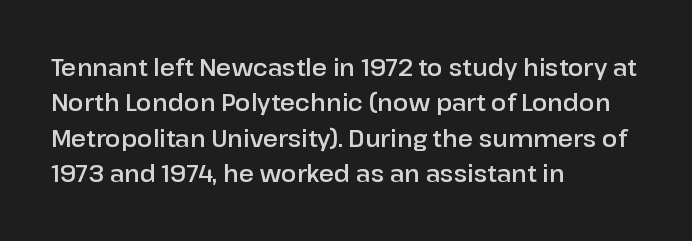
The image shows 23 px text type, upright; set left-aligned, normal line spacing (1.54x), normal letter spacing, not underlined.
